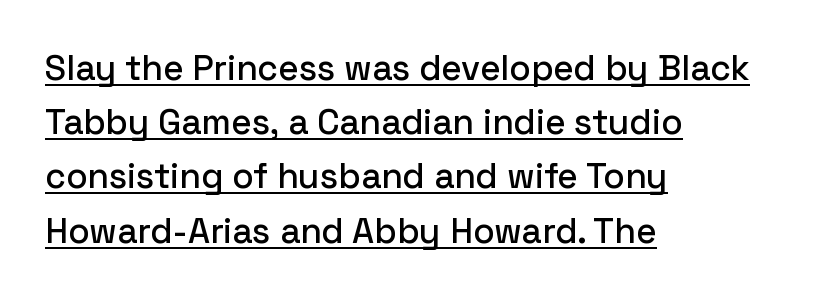
Q: Is the text italic (slanted)? A: No, it is upright.
Q: Is the typeface a serif or a sans-serif typeface? A: Sans-serif.
Q: Is the text underlined? A: Yes.
Q: How is the paragraph aligned? A: Left-aligned.
Q: Is the spacing between letters normal or unusually wide? A: Normal.
Q: Is the spacing between lines tight, normal or loose? A: Normal.
Q: Width (condensed, normal, or wide)? A: Normal.
Q: Stroke contrast? A: Low.
Q: x-height? A: Medium.
Q: Monospaced? A: No.
